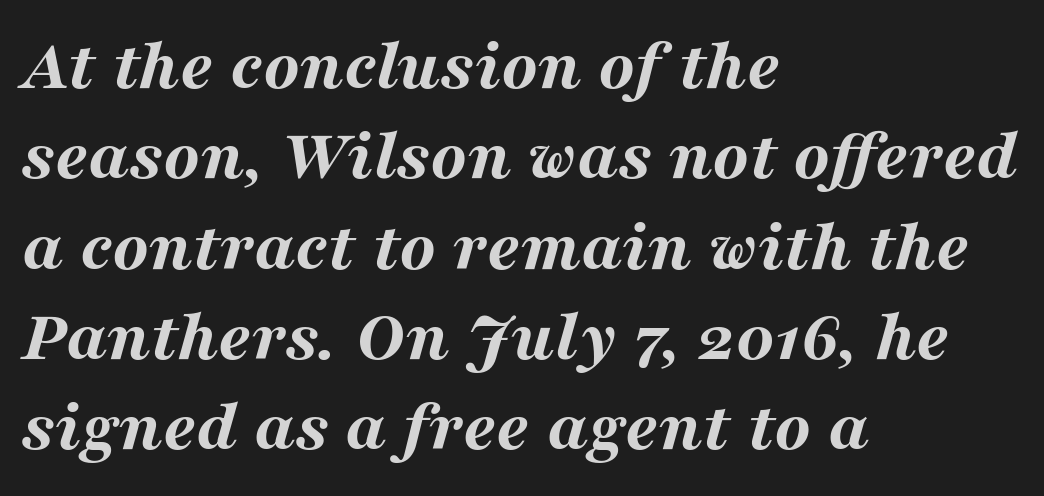
Its strokes are broad and dark, the hallmark of bold type. The horizontal fit of the characters is conventional and even. Does the copy run flush right? No — it runs flush left. Unmarked baselines from the first word to the last. These lines are rendered in a variable-pitch font.
